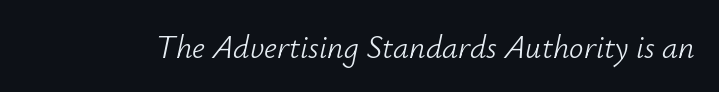
The image shows 32 px light type, italic (leaning right); set normal letter spacing, not underlined; low stroke contrast and a small x-height.
